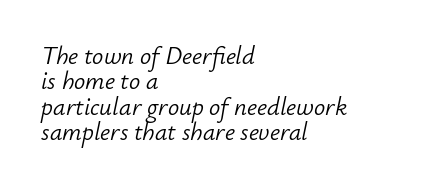
Inter-character spacing is left at the font's built-in metrics. In CSS terms this would be text-align: left. Looking at the ascenders, they clearly lean. Vertically, the passage feels compressed, each row crowding the next.
